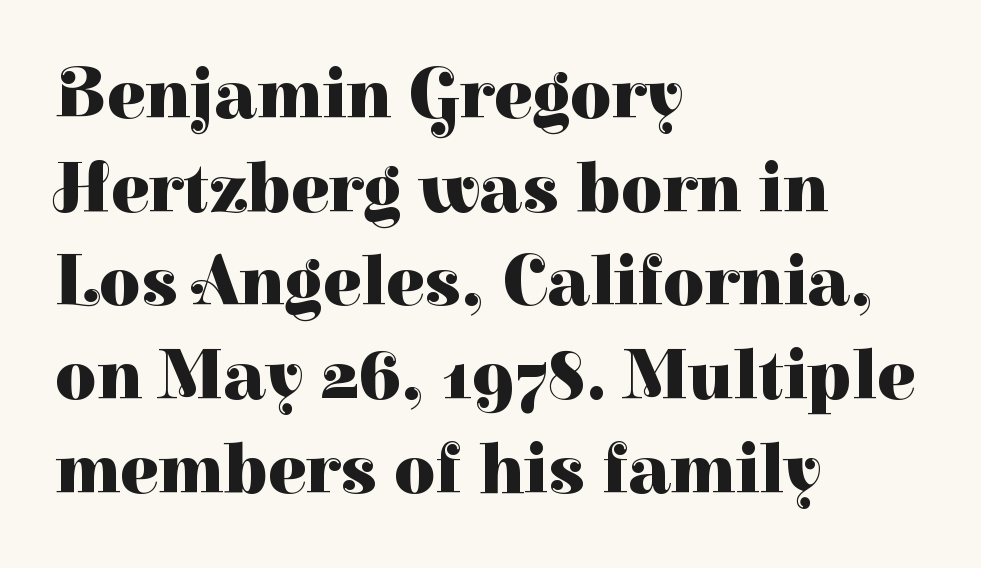
The image shows 71 px heavy serif type, upright; set left-aligned, normal line spacing (1.32x), normal letter spacing, not underlined; high stroke contrast and a medium x-height.
